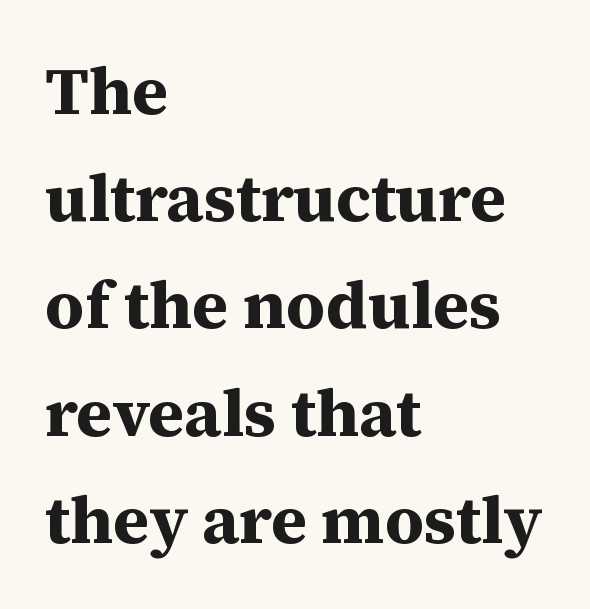
Q: Is the text bold? A: Yes.
Q: Is the text italic (slanted)? A: No, it is upright.
Q: Is the typeface a serif or a sans-serif typeface? A: Serif.
Q: Is the text underlined? A: No.
Q: How is the paragraph aligned? A: Left-aligned.
Q: Is the spacing between letters normal or unusually wide? A: Normal.
Q: Is the spacing between lines tight, normal or loose? A: Normal.
Q: Width (condensed, normal, or wide)? A: Normal.
Q: Stroke contrast? A: Medium.
Q: x-height? A: Medium.
Q: Monospaced? A: No.
